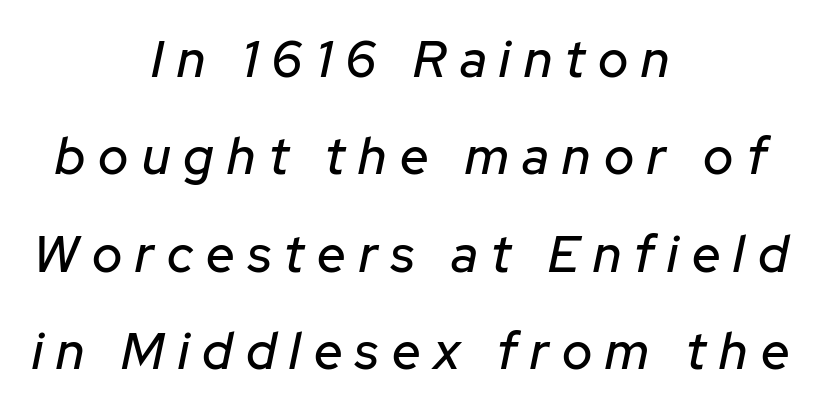
Q: Is the text italic (slanted)? A: Yes, it leans right by about 12 degrees.
Q: Is the text underlined? A: No.
Q: How is the paragraph aligned? A: Centered.
Q: Is the spacing between letters normal or unusually wide? A: Unusually wide.
Q: Is the spacing between lines tight, normal or loose? A: Loose.
Q: Width (condensed, normal, or wide)? A: Normal.
Q: Stroke contrast? A: Low.
Q: x-height? A: Medium.
Q: Monospaced? A: No.
